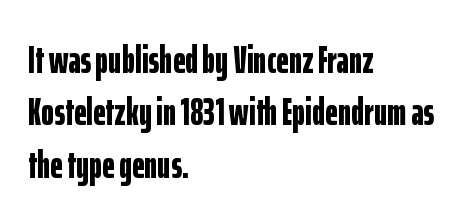
The image shows 39 px bold, condensed sans-serif type, upright; set left-aligned, normal line spacing (1.34x), normal letter spacing, not underlined; low stroke contrast and a medium x-height.
